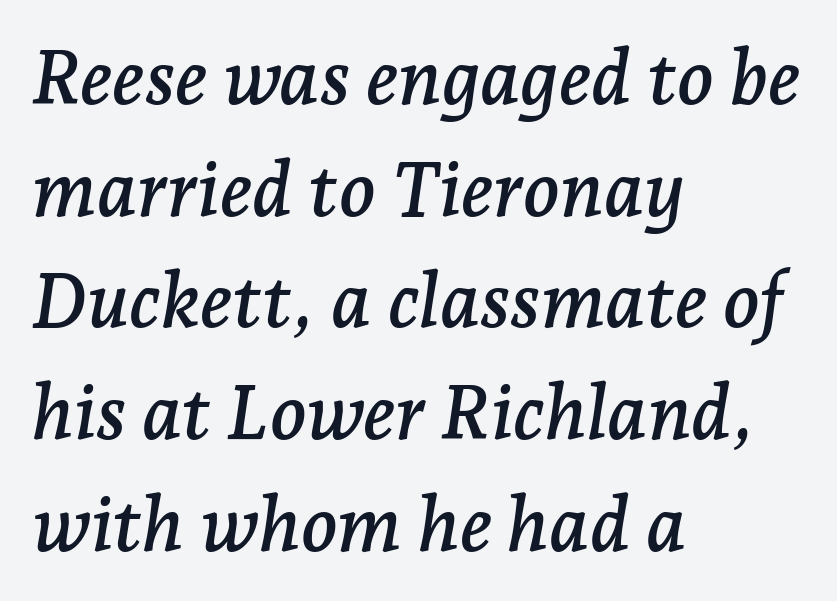
{"serif": "yes", "italic": "yes", "lean": "right", "slant_degrees": 7, "width": "normal", "stroke_contrast": "low", "x_height": "medium", "monospaced": "no", "underline": "no", "align": "left", "line_spacing": "normal", "line_spacing_ratio": 1.47, "letter_spacing": "normal", "letter_spacing_em": 0.0, "glyph_px": 76}
